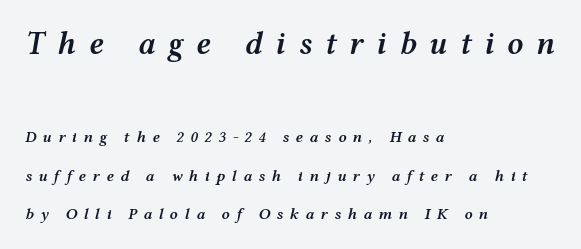
{"italic": "yes", "lean": "right", "slant_degrees": 12, "bold": "semi", "weight": "semibold", "width": "wide", "stroke_contrast": "medium", "x_height": "medium", "monospaced": "no", "underline": "no", "align": "left", "line_spacing": "loose", "line_spacing_ratio": 2.4, "letter_spacing": "wide", "letter_spacing_em": 0.4, "larger_block": "first", "size_ratio": 2.0, "glyph_px": 32}
